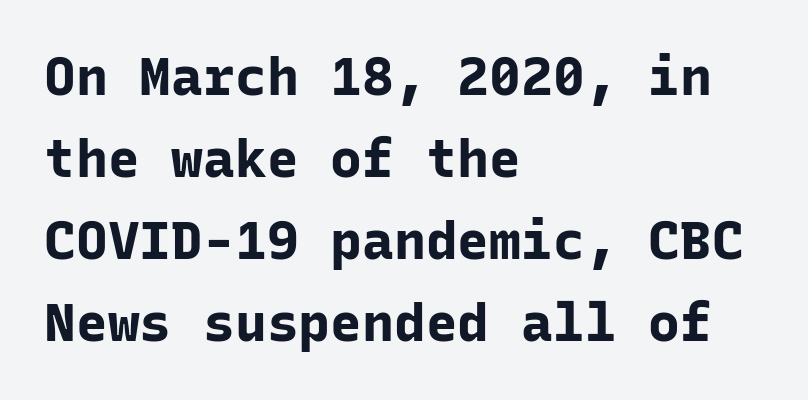
{"serif": "no", "italic": "no", "bold": "yes", "weight": "bold", "width": "normal", "stroke_contrast": "low", "x_height": "medium", "monospaced": "yes", "underline": "no", "align": "left", "line_spacing": "normal", "line_spacing_ratio": 1.55, "letter_spacing": "normal", "letter_spacing_em": 0.0, "glyph_px": 53}
